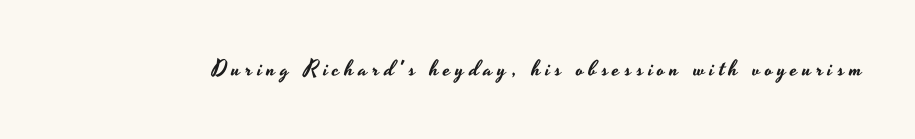
The image shows 22 px text type; set unusually wide letter spacing (+0.22 em), not underlined.
